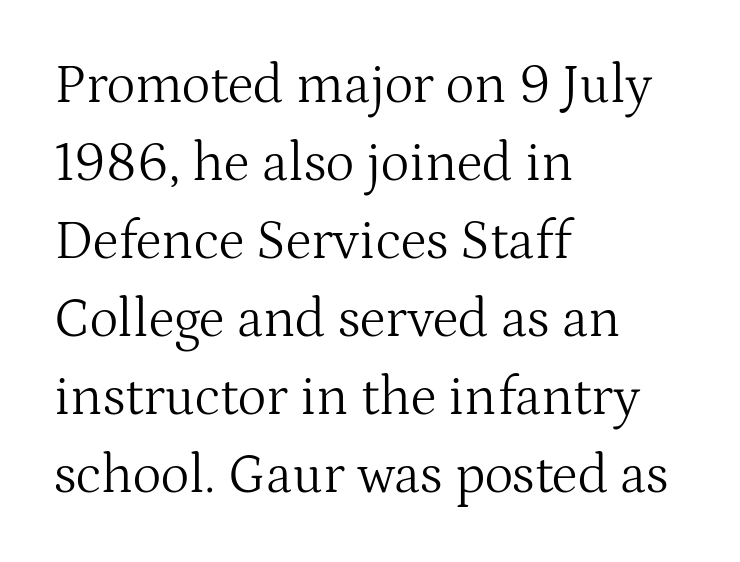
Q: Is the text bold? A: No.
Q: Is the text italic (slanted)? A: No, it is upright.
Q: Is the typeface a serif or a sans-serif typeface? A: Serif.
Q: Is the text underlined? A: No.
Q: How is the paragraph aligned? A: Left-aligned.
Q: Is the spacing between letters normal or unusually wide? A: Normal.
Q: Is the spacing between lines tight, normal or loose? A: Normal.
Q: Width (condensed, normal, or wide)? A: Normal.
Q: Stroke contrast? A: Medium.
Q: x-height? A: Medium.
Q: Monospaced? A: No.
